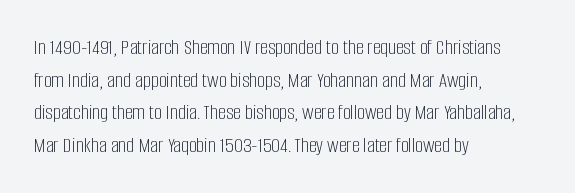
Rows of type keep a routine distance in the vertical direction. The space beneath each line is pristine and unruled. Which margin do the lines hug? The left one — the right edge is uneven. The letterforms sit shoulder to shoulder at normal distance.
